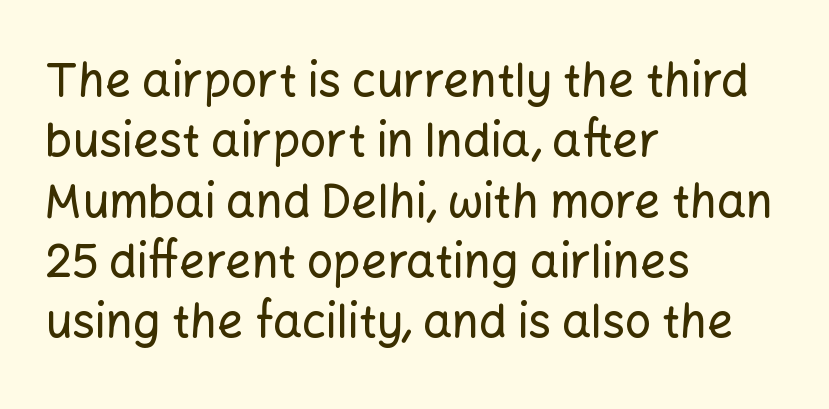
The image shows 46 px sans-serif type, upright; set left-aligned, normal line spacing (1.31x), normal letter spacing, not underlined; low stroke contrast and a medium x-height.
